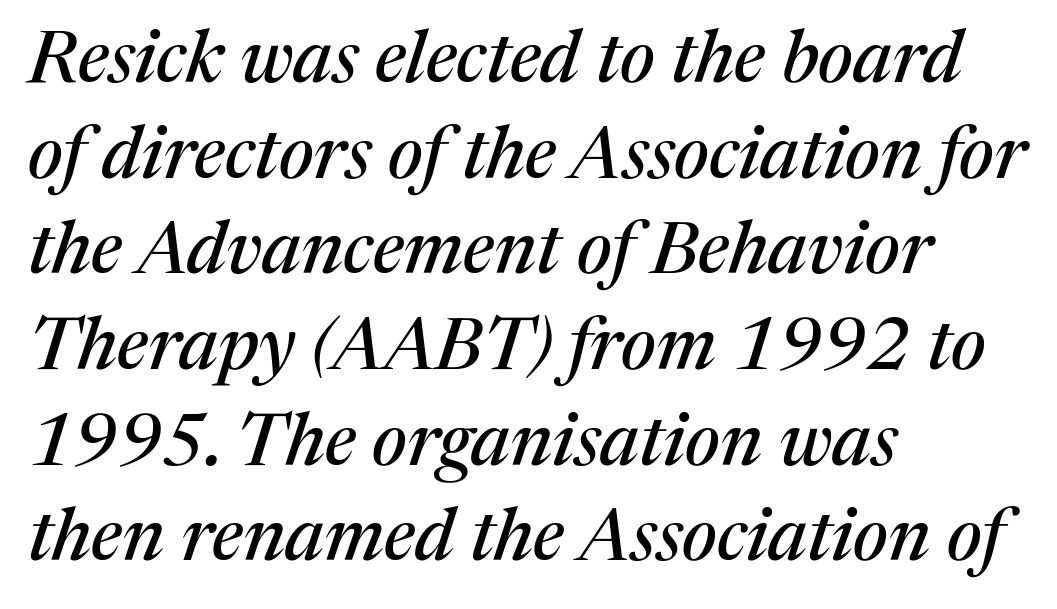
Q: Is the text italic (slanted)? A: Yes, it leans right by about 17 degrees.
Q: Is the typeface a serif or a sans-serif typeface? A: Serif.
Q: Is the text underlined? A: No.
Q: How is the paragraph aligned? A: Left-aligned.
Q: Is the spacing between letters normal or unusually wide? A: Normal.
Q: Is the spacing between lines tight, normal or loose? A: Normal.
Q: Width (condensed, normal, or wide)? A: Normal.
Q: Stroke contrast? A: Medium.
Q: x-height? A: Medium.
Q: Monospaced? A: No.
